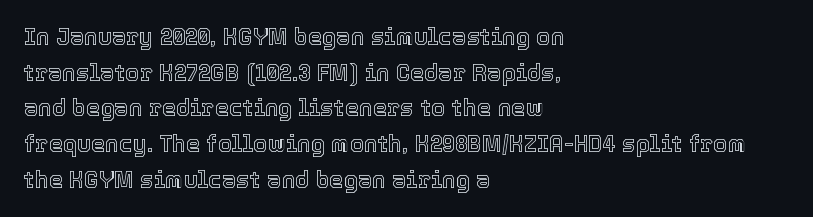
The image shows 23 px text type, upright; set left-aligned, normal line spacing (1.55x), normal letter spacing, not underlined.
